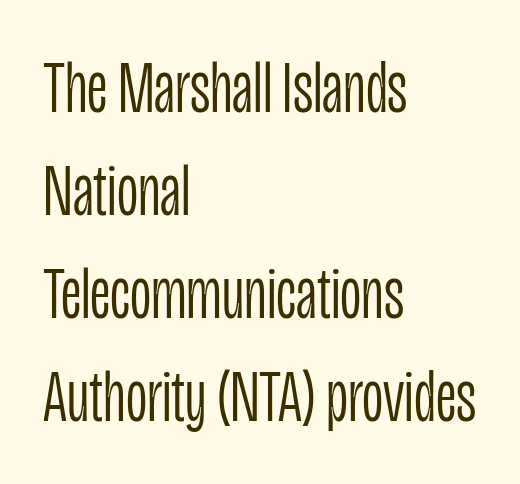
{"serif": "no", "italic": "no", "bold": "no", "weight": "light", "width": "condensed", "stroke_contrast": "low", "x_height": "large", "monospaced": "no", "underline": "no", "align": "left", "line_spacing": "normal", "line_spacing_ratio": 1.39, "letter_spacing": "normal", "letter_spacing_em": 0.0, "glyph_px": 74}
